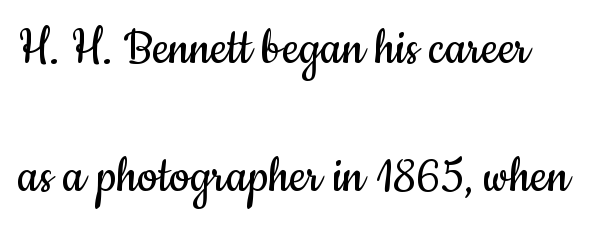
The image shows 57 px regular-weight, condensed sans-serif type; set left-aligned, loose line spacing (2.24x), normal letter spacing, not underlined; low stroke contrast and a small x-height.
